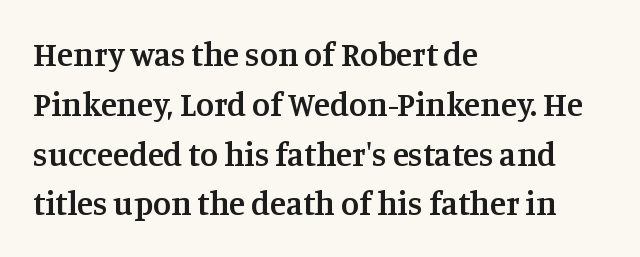
Q: Is the text bold? A: Semi-bold.
Q: Is the text italic (slanted)? A: No, it is upright.
Q: Is the typeface a serif or a sans-serif typeface? A: Serif.
Q: Is the text underlined? A: No.
Q: How is the paragraph aligned? A: Left-aligned.
Q: Is the spacing between letters normal or unusually wide? A: Normal.
Q: Is the spacing between lines tight, normal or loose? A: Normal.
Q: Width (condensed, normal, or wide)? A: Normal.
Q: Stroke contrast? A: Medium.
Q: x-height? A: Large.
Q: Monospaced? A: No.
